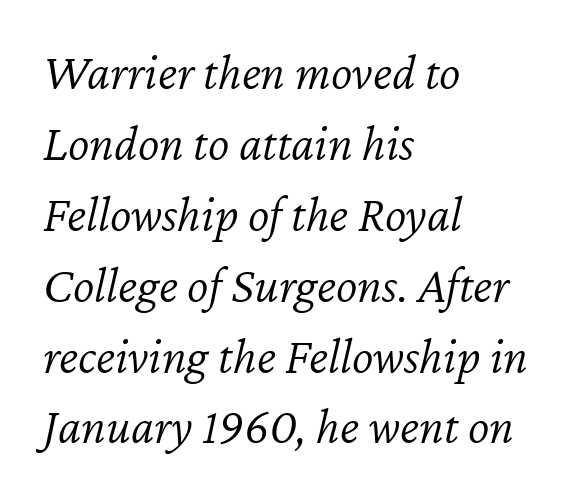
{"italic": "yes", "lean": "right", "slant_degrees": 12, "bold": "no", "weight": "light", "width": "normal", "stroke_contrast": "low", "x_height": "medium", "monospaced": "no", "underline": "no", "align": "left", "line_spacing": "normal", "line_spacing_ratio": 1.39, "letter_spacing": "normal", "letter_spacing_em": 0.0, "glyph_px": 51}
